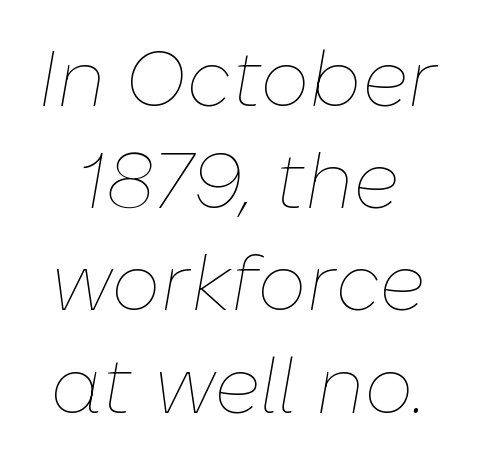
The image shows 78 px thin type, italic (leaning right); set normal line spacing (1.31x), normal letter spacing, not underlined; low stroke contrast and a medium x-height.
